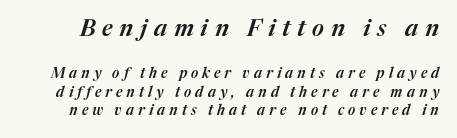
{"italic": "yes", "lean": "right", "slant_degrees": 17, "underline": "no", "line_spacing": "normal", "line_spacing_ratio": 1.33, "letter_spacing": "wide", "letter_spacing_em": 0.29, "larger_block": "first", "size_ratio": 1.64, "glyph_px": 23}
